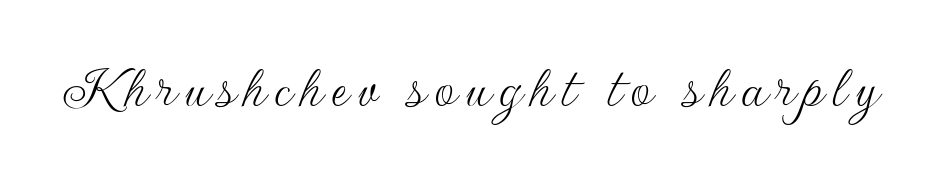
Bold? No — there's no thickening of the strokes. The letters advance in unequal steps, a hallmark of proportional type. No feet cap the strokes, marking this as sans-serif type. Unmarked baselines from the first word to the last.
